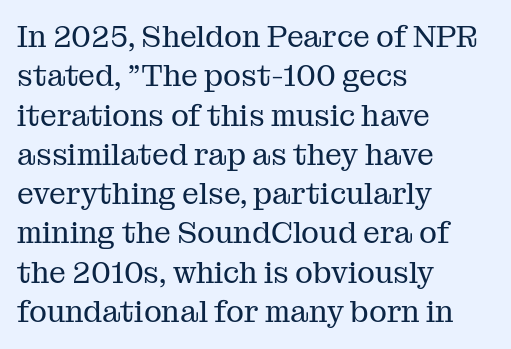
Q: Is the text bold? A: No.
Q: Is the text italic (slanted)? A: No, it is upright.
Q: Is the typeface a serif or a sans-serif typeface? A: Serif.
Q: Is the text underlined? A: No.
Q: How is the paragraph aligned? A: Left-aligned.
Q: Is the spacing between letters normal or unusually wide? A: Normal.
Q: Is the spacing between lines tight, normal or loose? A: Normal.
Q: Width (condensed, normal, or wide)? A: Normal.
Q: Stroke contrast? A: Medium.
Q: x-height? A: Medium.
Q: Monospaced? A: No.
